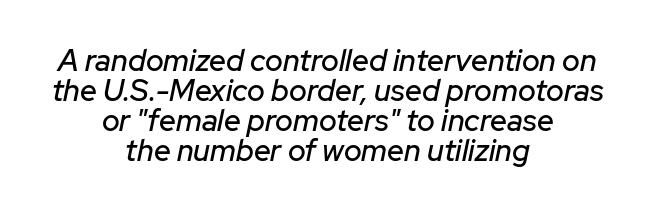
{"italic": "yes", "lean": "right", "slant_degrees": 12, "width": "normal", "stroke_contrast": "low", "x_height": "medium", "monospaced": "no", "underline": "no", "align": "center", "line_spacing": "tight", "line_spacing_ratio": 1.0, "letter_spacing": "normal", "letter_spacing_em": 0.0, "glyph_px": 30}
